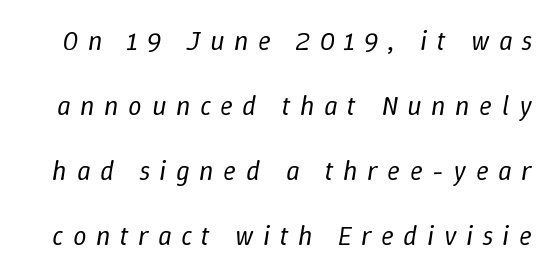
{"italic": "yes", "lean": "right", "slant_degrees": 9, "bold": "no", "underline": "no", "line_spacing": "loose", "line_spacing_ratio": 2.41, "letter_spacing": "wide", "letter_spacing_em": 0.35, "glyph_px": 27}
